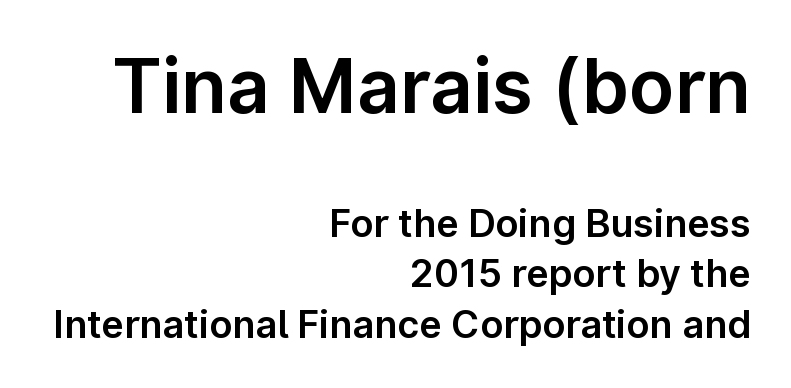
Q: Is the text italic (slanted)? A: No, it is upright.
Q: Is the typeface a serif or a sans-serif typeface? A: Sans-serif.
Q: Is the text underlined? A: No.
Q: How is the paragraph aligned? A: Right-aligned.
Q: Is the spacing between letters normal or unusually wide? A: Normal.
Q: Is the spacing between lines tight, normal or loose? A: Normal.
Q: Which block of text is set in a larger size, the first (top) or the second (bottom)? A: The first (top) one.
Q: Width (condensed, normal, or wide)? A: Normal.
Q: Stroke contrast? A: Low.
Q: x-height? A: Medium.
Q: Monospaced? A: No.
